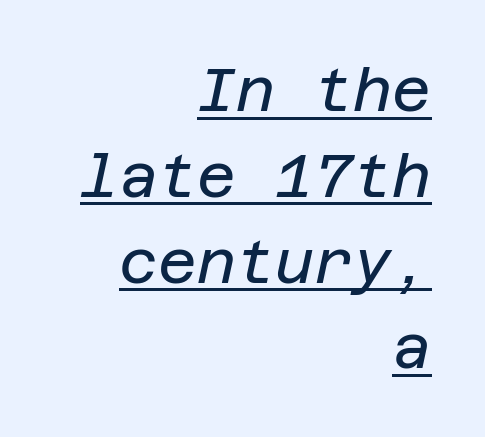
The image shows 60 px regular-weight type, italic (leaning right); set right-aligned, normal line spacing (1.43x), normal letter spacing, underlined; low stroke contrast and a large x-height.
